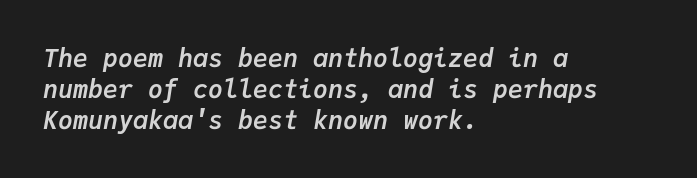
Q: Is the text bold? A: Yes.
Q: Is the text italic (slanted)? A: Yes, it leans right by about 9 degrees.
Q: Is the text underlined? A: No.
Q: How is the paragraph aligned? A: Left-aligned.
Q: Is the spacing between letters normal or unusually wide? A: Normal.
